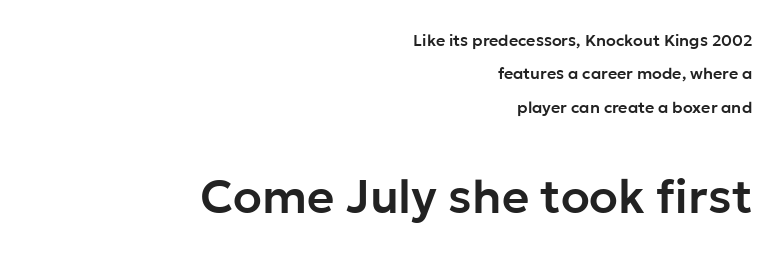
{"serif": "no", "italic": "no", "width": "normal", "stroke_contrast": "low", "x_height": "medium", "monospaced": "no", "underline": "no", "align": "right", "line_spacing": "loose", "line_spacing_ratio": 2.08, "letter_spacing": "normal", "letter_spacing_em": 0.0, "larger_block": "second", "size_ratio": 2.94, "glyph_px": 47}
